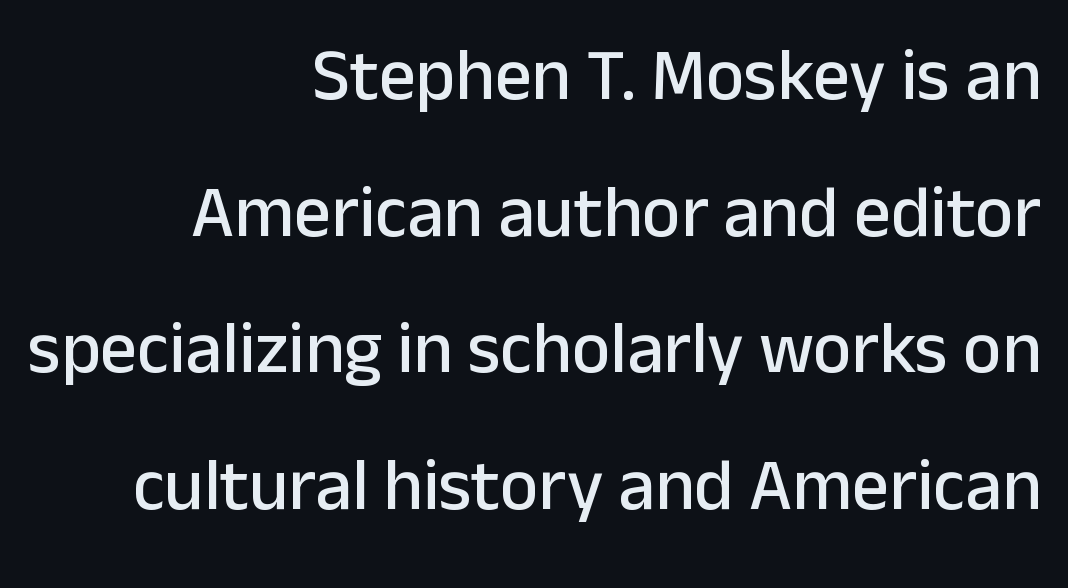
The image shows 73 px sans-serif type, upright; set right-aligned, line spacing 1.87x, normal letter spacing, not underlined; low stroke contrast and a medium x-height.
